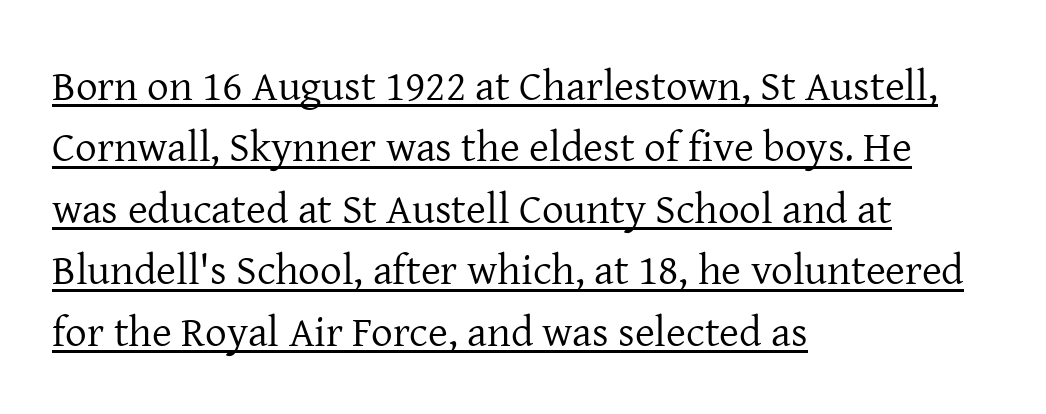
The image shows 43 px regular-weight serif type, upright; set left-aligned, normal line spacing (1.43x), normal letter spacing, underlined; low stroke contrast and a medium x-height.
